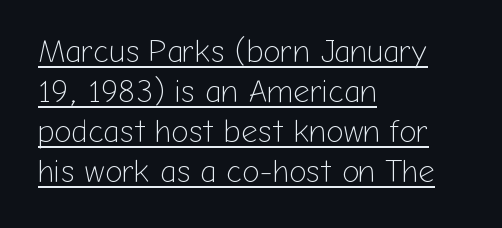
On a weight scale, this lands at 450 or below. Upright lettering throughout. The rendering uses natural spacing where letterforms have individual widths. Somebody hit Ctrl+U on this one — the words are underlined.
